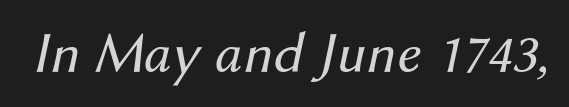
{"italic": "yes", "lean": "right", "slant_degrees": 12, "bold": "no", "weight": "regular", "width": "normal", "stroke_contrast": "medium", "x_height": "medium", "monospaced": "no", "underline": "no", "letter_spacing": "normal", "letter_spacing_em": 0.0, "glyph_px": 58}
